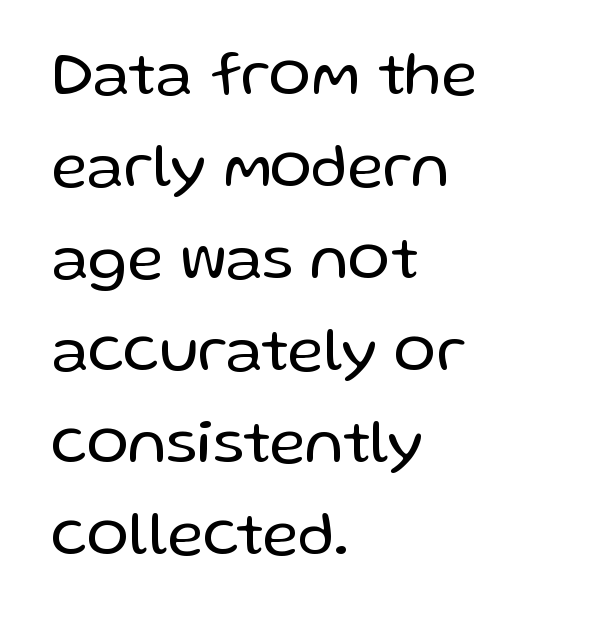
{"serif": "no", "italic": "no", "bold": "no", "weight": "regular", "width": "normal", "stroke_contrast": "low", "x_height": "medium", "monospaced": "no", "underline": "no", "align": "left", "line_spacing": "normal", "line_spacing_ratio": 1.46, "letter_spacing": "normal", "letter_spacing_em": 0.0, "glyph_px": 63}
